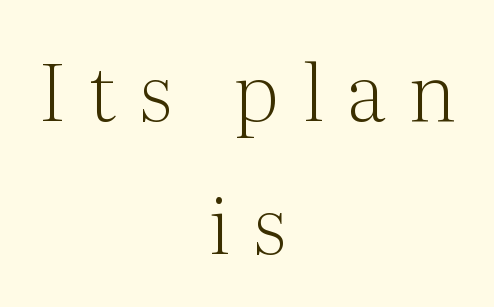
Q: Is the text bold? A: No.
Q: Is the text italic (slanted)? A: No, it is upright.
Q: Is the typeface a serif or a sans-serif typeface? A: Serif.
Q: Is the text underlined? A: No.
Q: How is the paragraph aligned? A: Centered.
Q: Is the spacing between letters normal or unusually wide? A: Unusually wide.
Q: Is the spacing between lines tight, normal or loose? A: Normal.
Q: Width (condensed, normal, or wide)? A: Normal.
Q: Stroke contrast? A: Medium.
Q: x-height? A: Medium.
Q: Monospaced? A: No.
